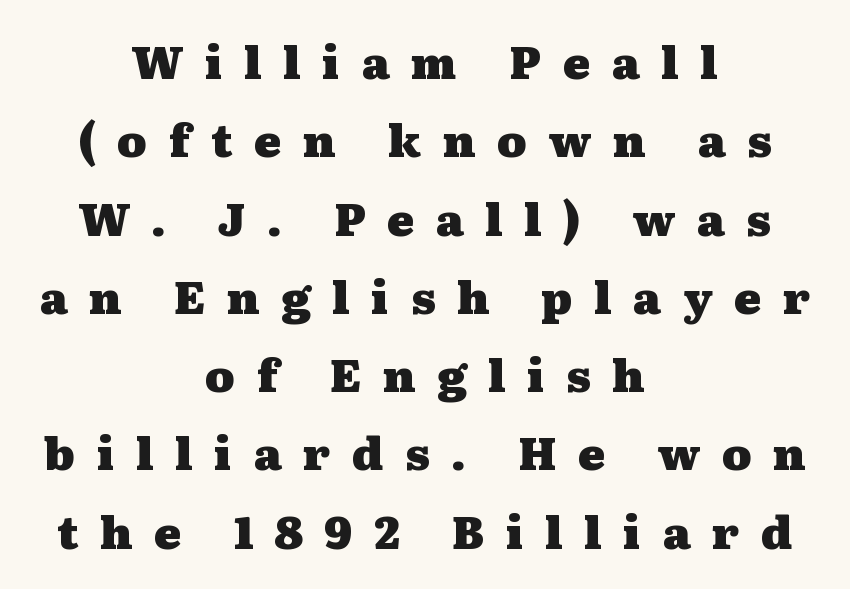
Is this a fixed-width face? No — the glyphs have proportional, varying widths. The font is running at its bold setting. Teacher's note: observe the equal gaps on both sides — that is centered alignment. The specimen reads as upright at a glance. You could only call the tracking loose — the letters float apart.
